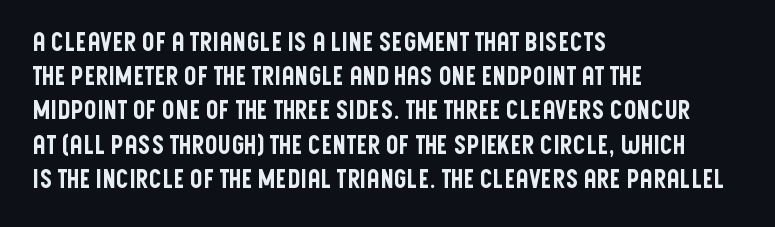
{"italic": "no", "underline": "no", "align": "left", "line_spacing": "normal", "line_spacing_ratio": 1.37, "letter_spacing": "normal", "letter_spacing_em": 0.0, "glyph_px": 25}
